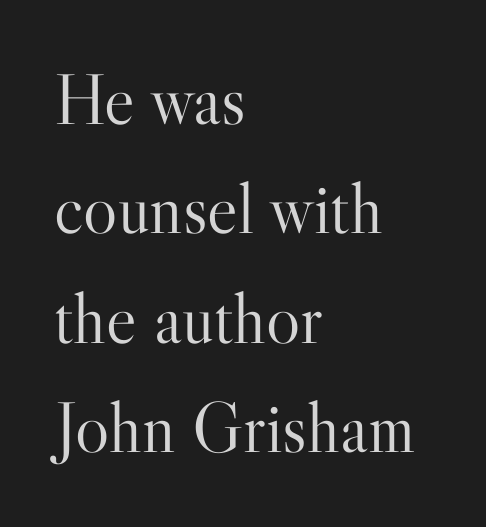
Q: Is the text bold? A: No.
Q: Is the text italic (slanted)? A: No, it is upright.
Q: Is the typeface a serif or a sans-serif typeface? A: Serif.
Q: Is the text underlined? A: No.
Q: How is the paragraph aligned? A: Left-aligned.
Q: Is the spacing between letters normal or unusually wide? A: Normal.
Q: Is the spacing between lines tight, normal or loose? A: Normal.
Q: Width (condensed, normal, or wide)? A: Normal.
Q: Stroke contrast? A: High.
Q: x-height? A: Small.
Q: Monospaced? A: No.
